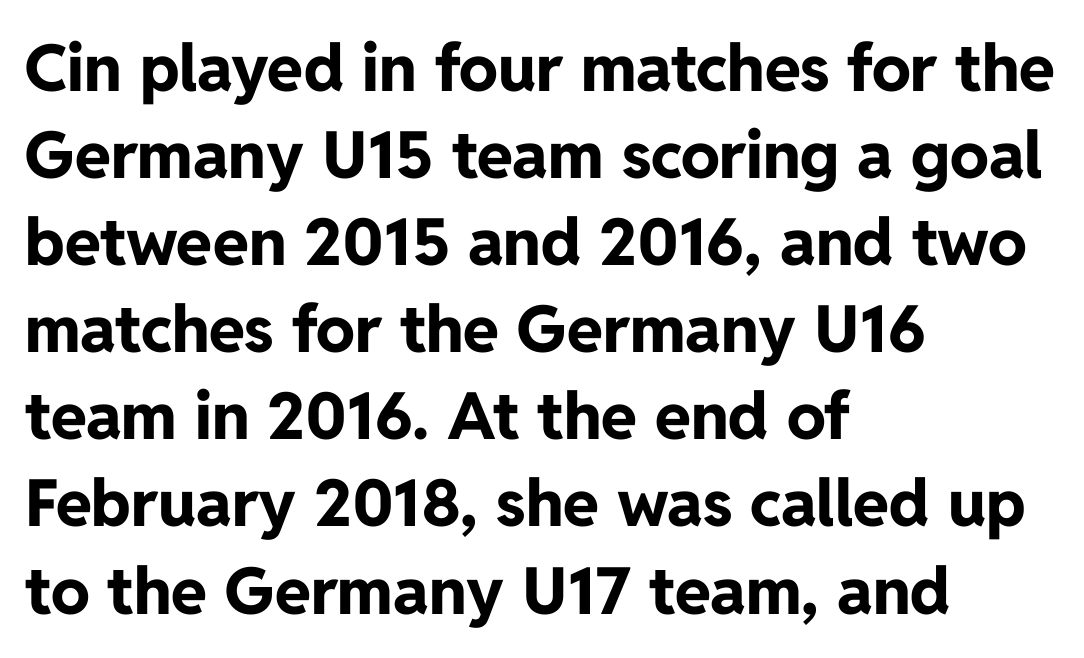
{"serif": "no", "italic": "no", "bold": "yes", "weight": "bold", "width": "normal", "stroke_contrast": "low", "x_height": "medium", "monospaced": "no", "underline": "no", "align": "left", "line_spacing": "normal", "line_spacing_ratio": 1.34, "letter_spacing": "normal", "letter_spacing_em": 0.0, "glyph_px": 65}
